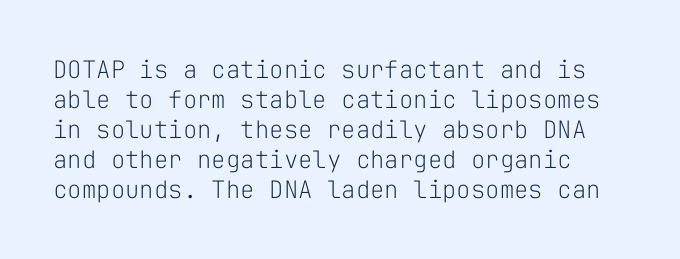
The image shows 24 px text type, upright; set normal line spacing (1.25x), normal letter spacing, not underlined.
